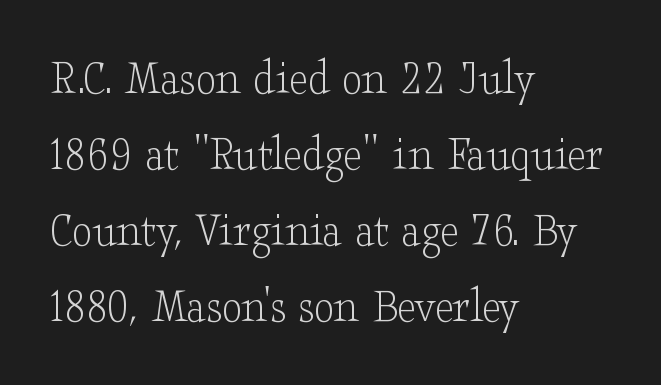
The image shows 51 px light, wide serif type, upright; set left-aligned, normal line spacing (1.49x), normal letter spacing, not underlined; low stroke contrast and a small x-height.
